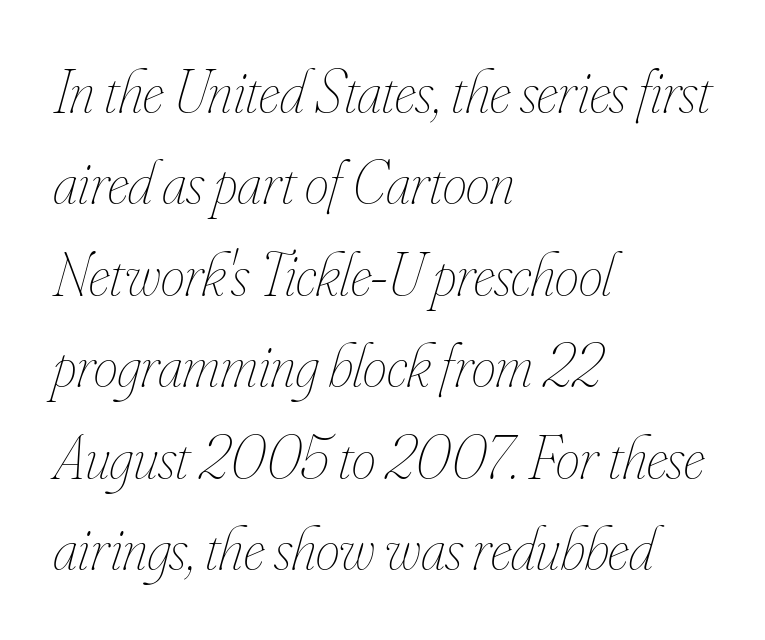
This reads as an unemphasized weight, regular at the heaviest. The face used here is proportionally spaced, like ordinary book or web type. What stands out about the letter spacing? Nothing — it is the standard amount. You can tell it's italic because the verticals aren't actually vertical. The space between consecutive lines is moderate. Line beginnings align vertically; line endings do not.
